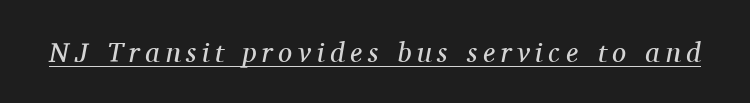
{"serif": "yes", "italic": "yes", "lean": "right", "slant_degrees": 11, "bold": "no", "weight": "regular", "width": "normal", "stroke_contrast": "medium", "x_height": "medium", "monospaced": "no", "underline": "yes", "letter_spacing": "wide", "letter_spacing_em": 0.2, "glyph_px": 28}
